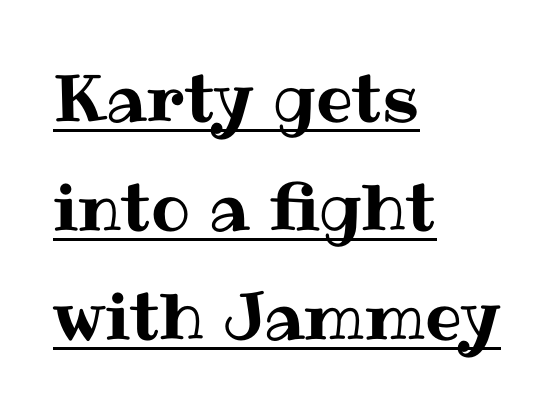
{"italic": "no", "width": "normal", "stroke_contrast": "medium", "x_height": "medium", "monospaced": "no", "underline": "yes", "align": "left", "line_spacing": "normal", "line_spacing_ratio": 1.68, "letter_spacing": "normal", "letter_spacing_em": 0.0, "glyph_px": 65}
